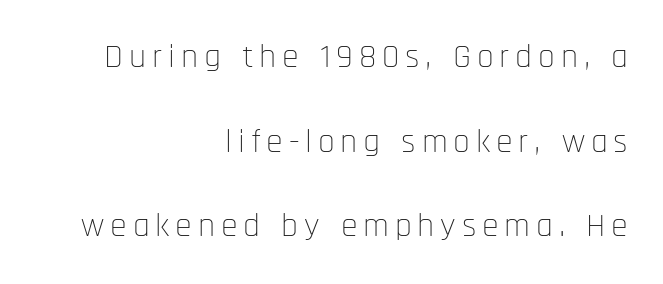
Q: Is the text bold? A: No.
Q: Is the text italic (slanted)? A: No, it is upright.
Q: Is the typeface a serif or a sans-serif typeface? A: Sans-serif.
Q: Is the text underlined? A: No.
Q: How is the paragraph aligned? A: Right-aligned.
Q: Is the spacing between lines tight, normal or loose? A: Loose.
Q: Width (condensed, normal, or wide)? A: Condensed.
Q: Stroke contrast? A: Low.
Q: x-height? A: Large.
Q: Monospaced? A: No.
